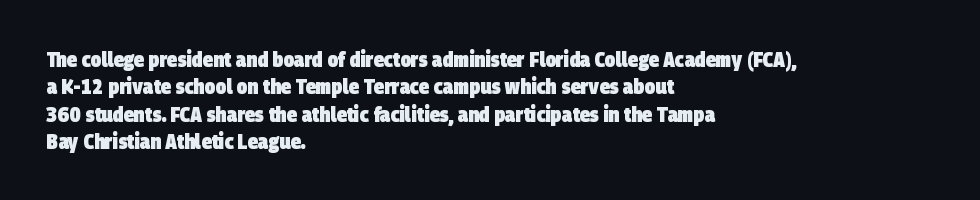
{"bold": "yes", "underline": "no", "align": "left", "line_spacing": "normal", "line_spacing_ratio": 1.3, "letter_spacing": "normal", "letter_spacing_em": 0.0, "glyph_px": 21}
